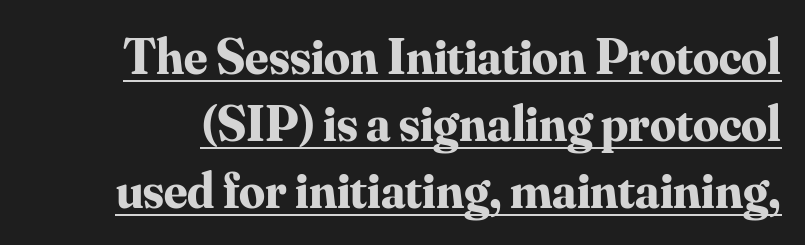
The image shows 51 px bold serif type, upright; set normal line spacing (1.31x), normal letter spacing, underlined; medium stroke contrast and a small x-height.
